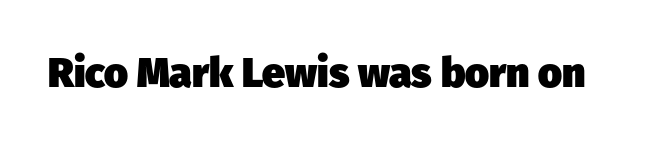
{"serif": "no", "bold": "yes", "weight": "heavy", "width": "normal", "stroke_contrast": "low", "x_height": "medium", "monospaced": "no", "underline": "no", "letter_spacing": "normal", "letter_spacing_em": 0.0, "glyph_px": 41}
